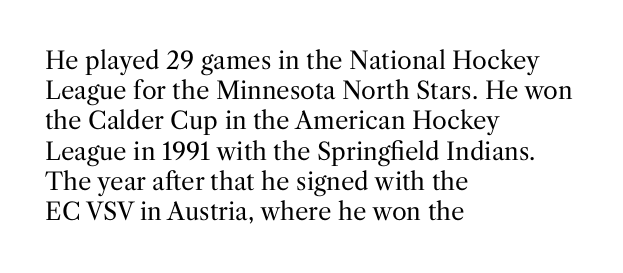
The weight would be labelled regular, book, light, or lighter still. Every stem runs plumb, perpendicular to the baseline. Descender tails drop into unmarked territory. One glance says typical: line gaps are just what's usual.
